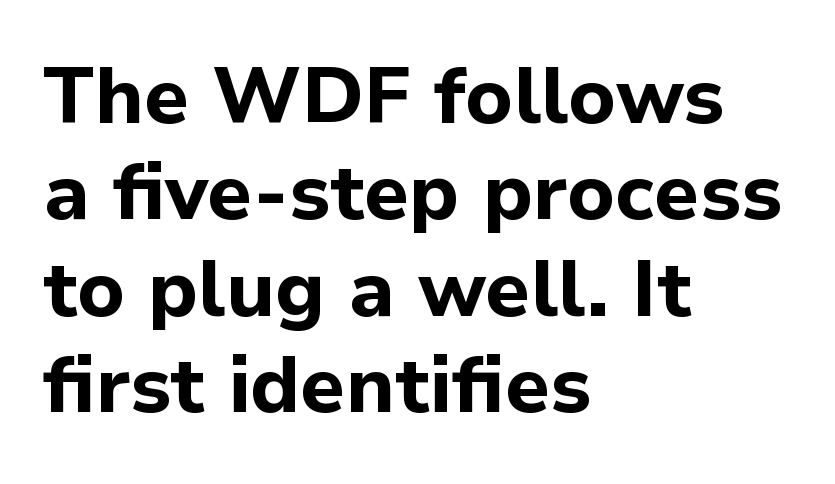
The image shows 79 px bold sans-serif type, upright; set left-aligned, line spacing 1.22x, normal letter spacing, not underlined; low stroke contrast and a medium x-height.
